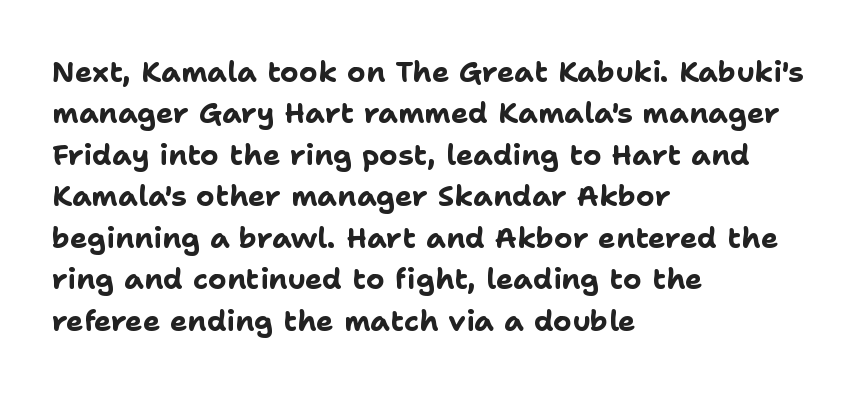
{"serif": "no", "italic": "no", "bold": "yes", "weight": "bold", "width": "normal", "stroke_contrast": "low", "x_height": "medium", "monospaced": "no", "underline": "no", "align": "left", "line_spacing": "normal", "line_spacing_ratio": 1.43, "letter_spacing": "normal", "letter_spacing_em": 0.0, "glyph_px": 29}
